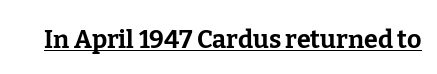
The image shows 25 px bold type, upright; set normal letter spacing, underlined.
